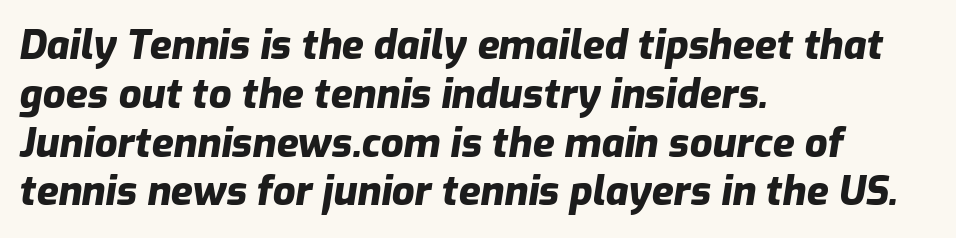
The image shows 40 px heavy type, italic (leaning right); set left-aligned, line spacing 1.22x, normal letter spacing, not underlined; low stroke contrast and a medium x-height.
